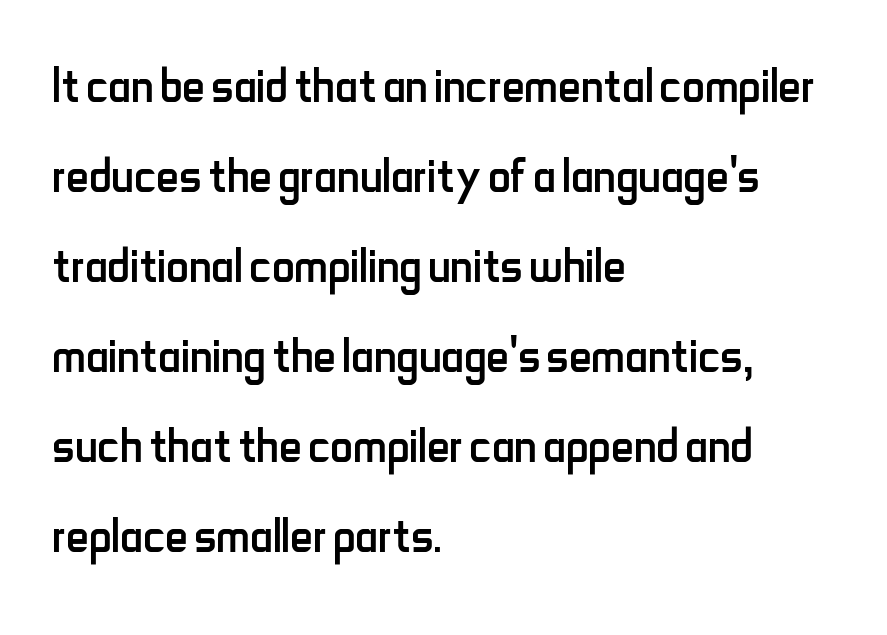
Q: Is the text bold? A: No.
Q: Is the text italic (slanted)? A: No, it is upright.
Q: Is the typeface a serif or a sans-serif typeface? A: Sans-serif.
Q: Is the text underlined? A: No.
Q: How is the paragraph aligned? A: Left-aligned.
Q: Is the spacing between letters normal or unusually wide? A: Normal.
Q: Is the spacing between lines tight, normal or loose? A: Normal.
Q: Width (condensed, normal, or wide)? A: Condensed.
Q: Stroke contrast? A: Low.
Q: x-height? A: Small.
Q: Monospaced? A: No.
